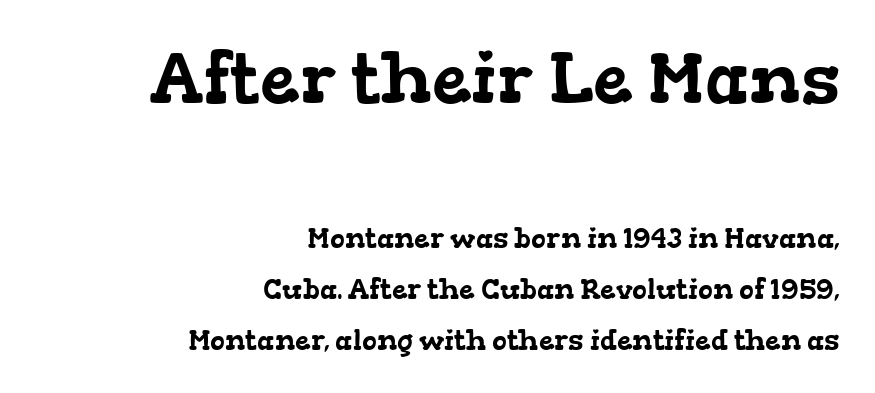
Q: Is the typeface a serif or a sans-serif typeface? A: Serif.
Q: Is the text underlined? A: No.
Q: How is the paragraph aligned? A: Right-aligned.
Q: Is the spacing between letters normal or unusually wide? A: Normal.
Q: Which block of text is set in a larger size, the first (top) or the second (bottom)? A: The first (top) one.
Q: Width (condensed, normal, or wide)? A: Wide.
Q: Stroke contrast? A: Low.
Q: x-height? A: Medium.
Q: Monospaced? A: No.
